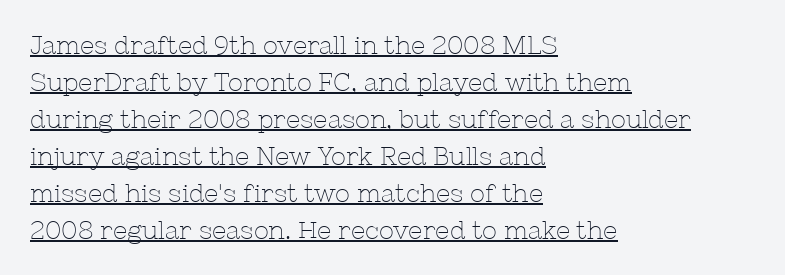
The image shows 25 px text type, upright; set left-aligned, normal line spacing (1.48x), normal letter spacing, underlined.
